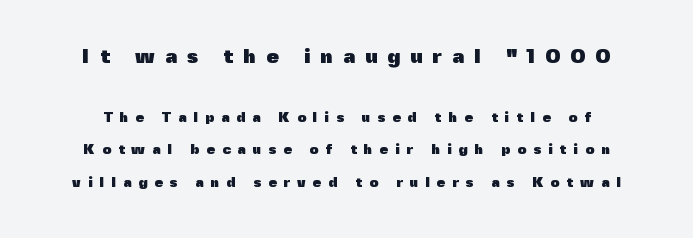
The image shows 20 px bold type, upright; set loose line spacing (2.33x), unusually wide letter spacing (+0.49 em), not underlined; the first (top) block is 1.43x larger.
